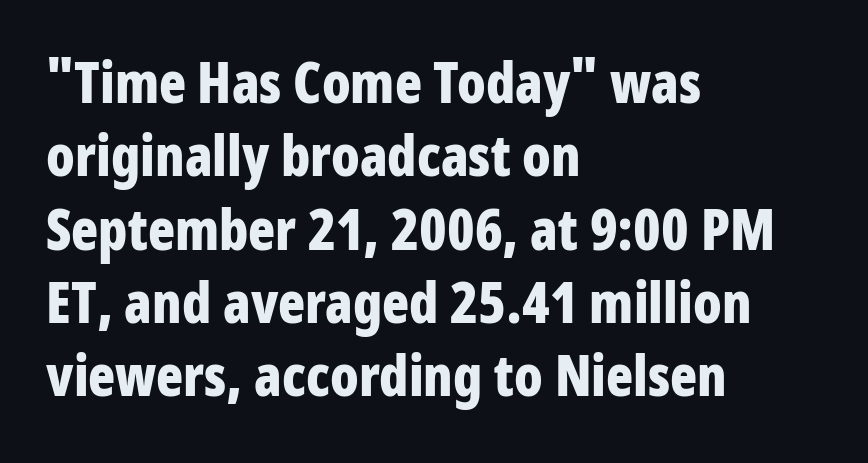
Q: Is the text bold? A: Yes.
Q: Is the text italic (slanted)? A: No, it is upright.
Q: Is the typeface a serif or a sans-serif typeface? A: Sans-serif.
Q: Is the text underlined? A: No.
Q: How is the paragraph aligned? A: Left-aligned.
Q: Is the spacing between letters normal or unusually wide? A: Normal.
Q: Is the spacing between lines tight, normal or loose? A: Normal.
Q: Width (condensed, normal, or wide)? A: Condensed.
Q: Stroke contrast? A: Low.
Q: x-height? A: Large.
Q: Monospaced? A: No.
